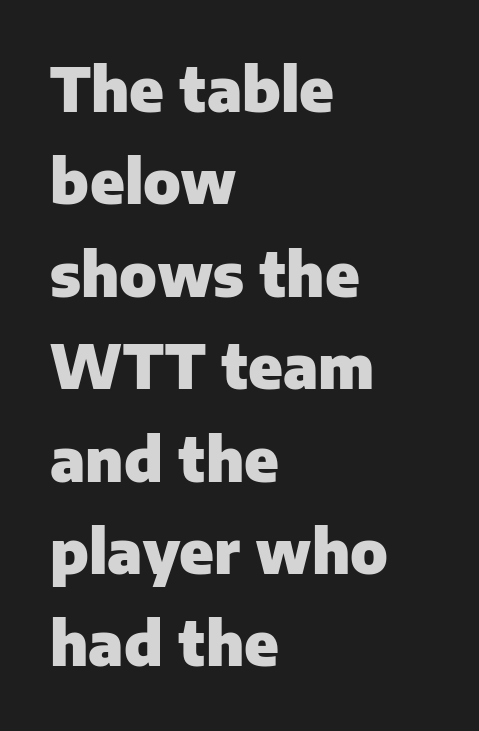
The image shows 60 px heavy sans-serif type, upright; set left-aligned, normal line spacing (1.54x), normal letter spacing, not underlined; low stroke contrast and a medium x-height.
